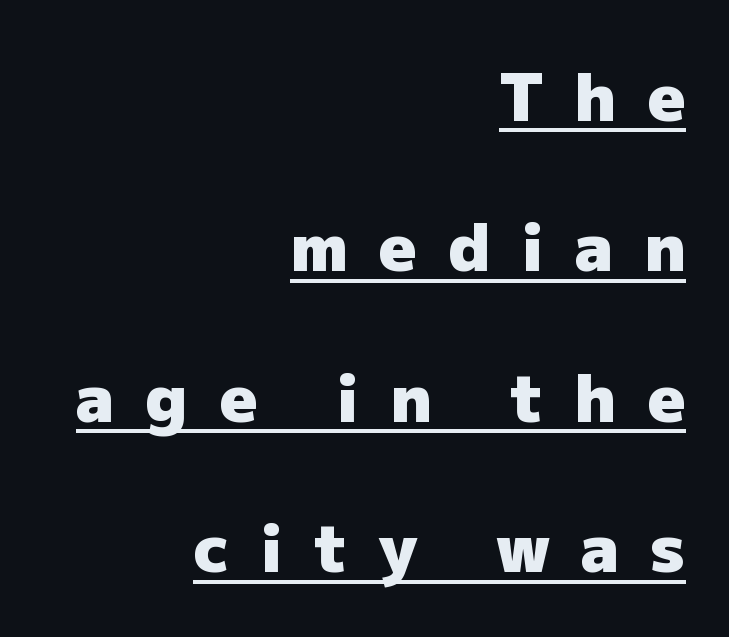
These lines stack with their right ends in a neat column. The horizontal fit of the characters is loose and conspicuously gappy. Observe the absence of serifs on each vertical stroke in this sample. Bold? Absolutely — the strokes are thick and heavy. Spacing verdict: proportional, widths tailored to each character.
